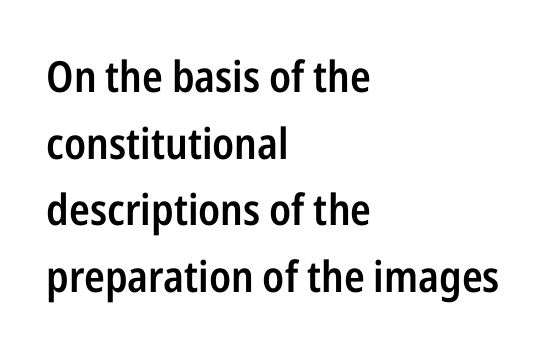
The image shows 43 px semibold, condensed sans-serif type, upright; set left-aligned, normal line spacing (1.55x), normal letter spacing, not underlined; low stroke contrast and a medium x-height.
